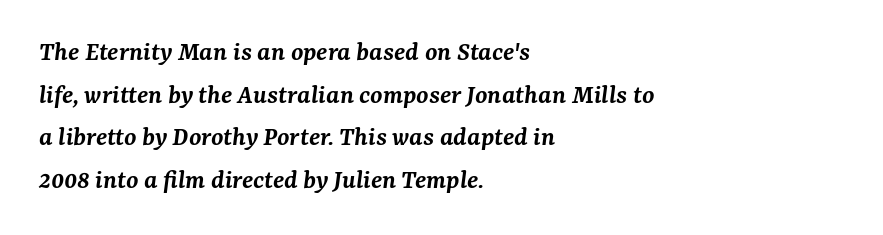
{"serif": "yes", "italic": "yes", "lean": "right", "slant_degrees": 7, "bold": "semi", "weight": "semibold", "width": "normal", "stroke_contrast": "medium", "x_height": "medium", "monospaced": "no", "underline": "no", "align": "left", "line_spacing": "normal", "line_spacing_ratio": 1.52, "letter_spacing": "normal", "letter_spacing_em": 0.0, "glyph_px": 28}
